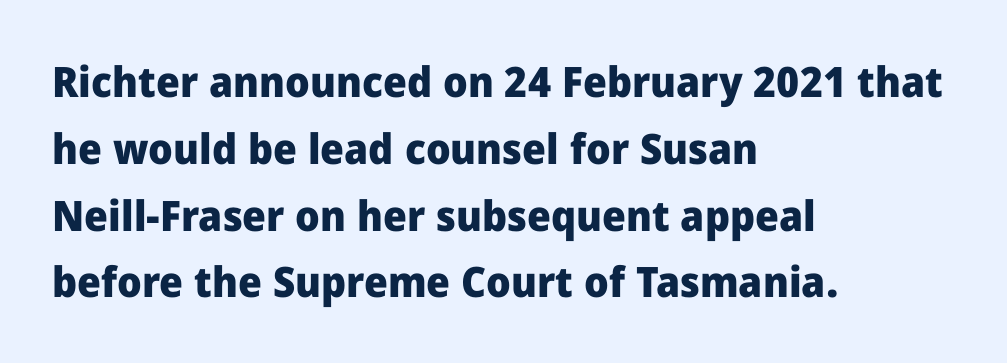
Tracking here is standard; glyphs follow each other at the usual distance. Line spacing here is normal. If you drew a line through each stem, it would be perfectly vertical. The specimen omits any rule beneath the text block's lines.
